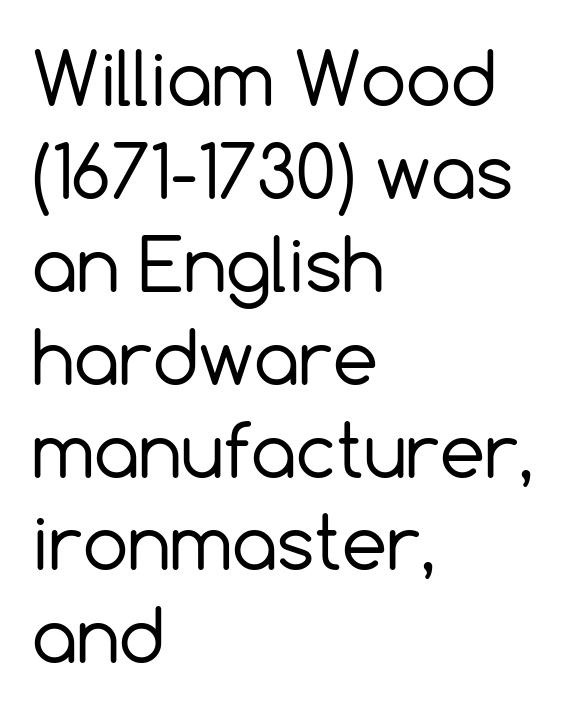
The image shows 72 px regular-weight sans-serif type, upright; set left-aligned, normal line spacing (1.29x), normal letter spacing, not underlined; a medium x-height.
